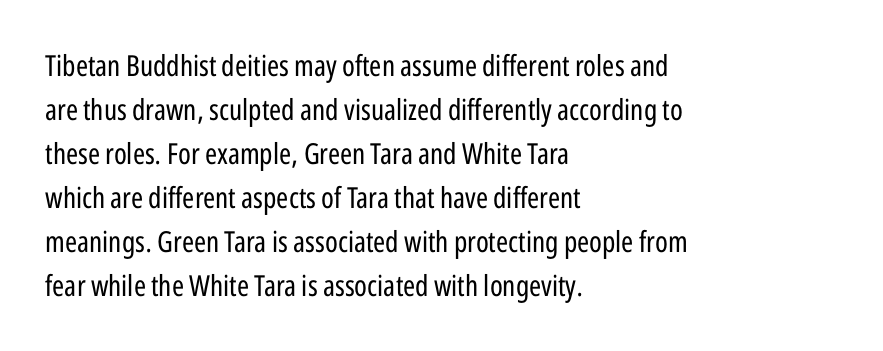
Stroke terminals: plain, sans-serif. There is no visible air inserted between adjacent glyphs. This sample has the flowing, uneven cadence of proportional lettering. The axis of the letterforms is exactly vertical. The words here are not underlined. Is the type heavy? It reads as light-to-regular instead.
